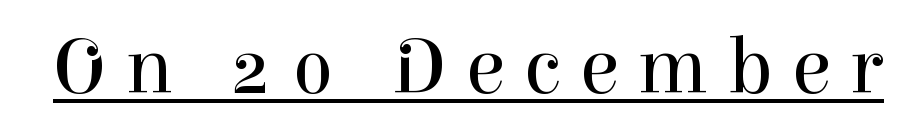
{"serif": "yes", "italic": "no", "bold": "no", "weight": "regular", "width": "normal", "stroke_contrast": "high", "x_height": "medium", "monospaced": "no", "underline": "yes", "letter_spacing": "wide", "letter_spacing_em": 0.24, "glyph_px": 80}
